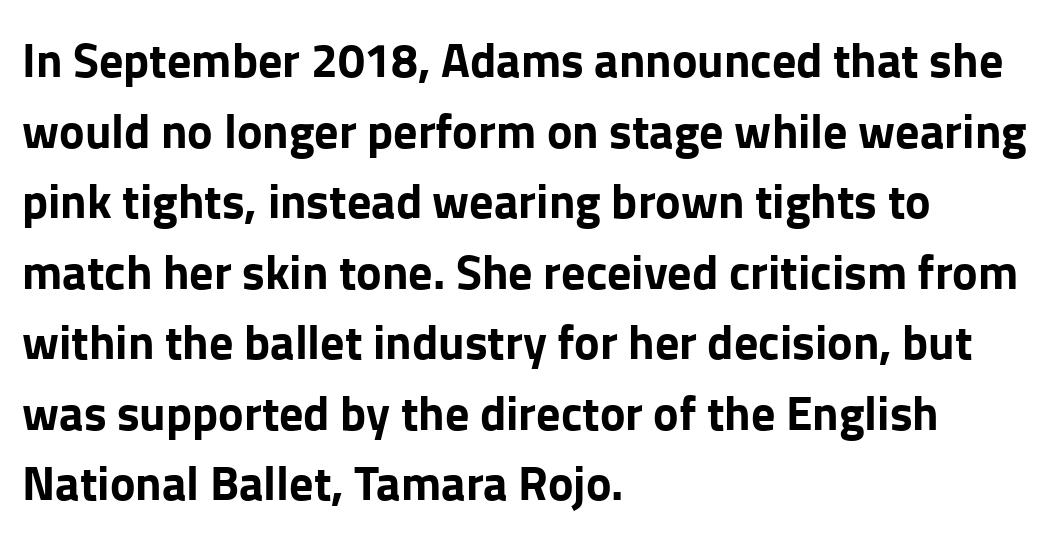
The image shows 48 px bold sans-serif type, upright; set left-aligned, normal line spacing (1.47x), normal letter spacing, not underlined; low stroke contrast and a medium x-height.
